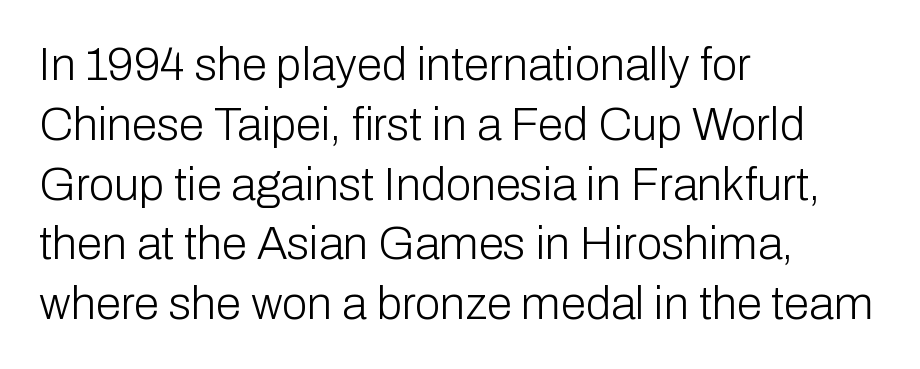
Q: Is the text bold? A: No.
Q: Is the text italic (slanted)? A: No, it is upright.
Q: Is the typeface a serif or a sans-serif typeface? A: Sans-serif.
Q: Is the text underlined? A: No.
Q: How is the paragraph aligned? A: Left-aligned.
Q: Is the spacing between letters normal or unusually wide? A: Normal.
Q: Is the spacing between lines tight, normal or loose? A: Normal.
Q: Width (condensed, normal, or wide)? A: Normal.
Q: Stroke contrast? A: Low.
Q: x-height? A: Medium.
Q: Monospaced? A: No.
